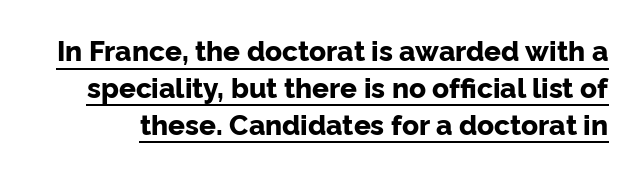
Q: Is the text bold? A: Yes.
Q: Is the text italic (slanted)? A: No, it is upright.
Q: Is the typeface a serif or a sans-serif typeface? A: Sans-serif.
Q: Is the text underlined? A: Yes.
Q: Is the spacing between letters normal or unusually wide? A: Normal.
Q: Is the spacing between lines tight, normal or loose? A: Normal.
Q: Width (condensed, normal, or wide)? A: Normal.
Q: Stroke contrast? A: Low.
Q: x-height? A: Medium.
Q: Monospaced? A: No.
